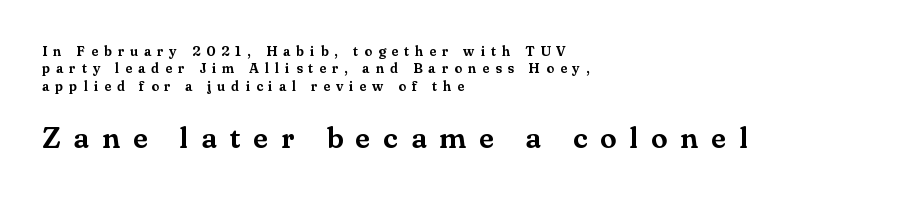
{"serif": "yes", "italic": "no", "width": "normal", "stroke_contrast": "medium", "x_height": "small", "monospaced": "no", "underline": "no", "align": "left", "line_spacing_ratio": 1.24, "letter_spacing": "wide", "letter_spacing_em": 0.43, "larger_block": "second", "size_ratio": 2.14, "glyph_px": 30}
